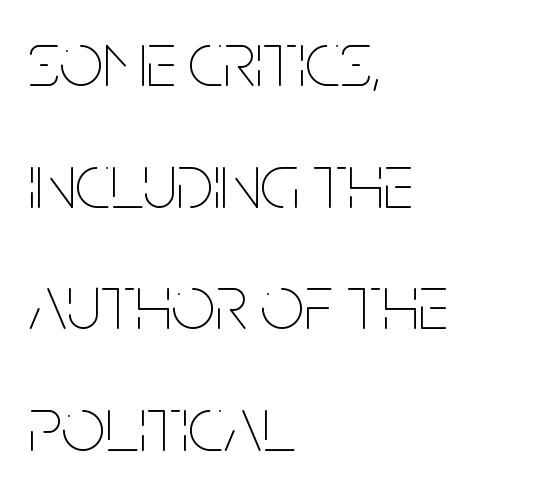
{"italic": "no", "bold": "no", "weight": "thin", "width": "condensed", "stroke_contrast": "low", "x_height": "large", "monospaced": "no", "underline": "no", "align": "left", "line_spacing": "normal", "line_spacing_ratio": 1.56, "letter_spacing": "normal", "letter_spacing_em": 0.0, "glyph_px": 78}
